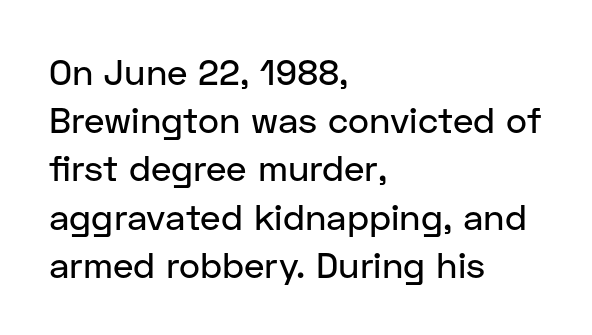
The image shows 36 px sans-serif type, upright; set left-aligned, normal line spacing (1.34x), normal letter spacing, not underlined; low stroke contrast and a medium x-height.
